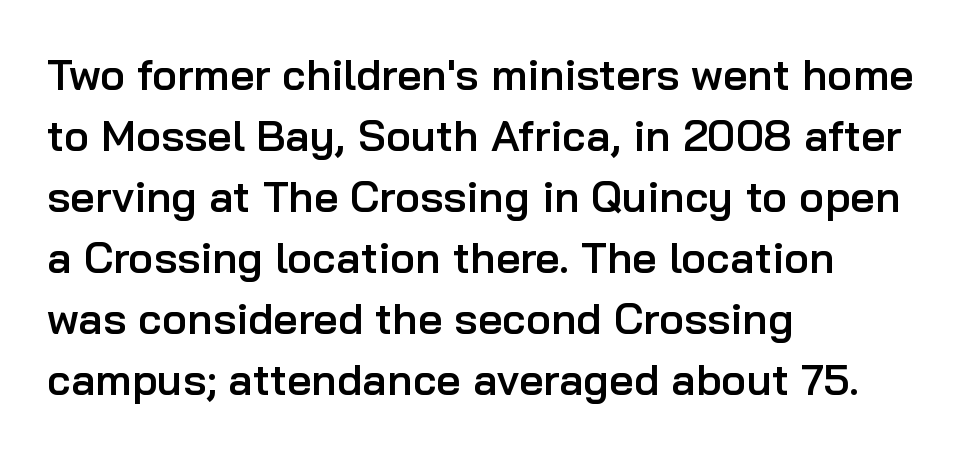
Q: Is the text bold? A: Semi-bold.
Q: Is the text italic (slanted)? A: No, it is upright.
Q: Is the typeface a serif or a sans-serif typeface? A: Sans-serif.
Q: Is the text underlined? A: No.
Q: How is the paragraph aligned? A: Left-aligned.
Q: Is the spacing between letters normal or unusually wide? A: Normal.
Q: Is the spacing between lines tight, normal or loose? A: Normal.
Q: Width (condensed, normal, or wide)? A: Normal.
Q: Stroke contrast? A: Low.
Q: x-height? A: Medium.
Q: Monospaced? A: No.
